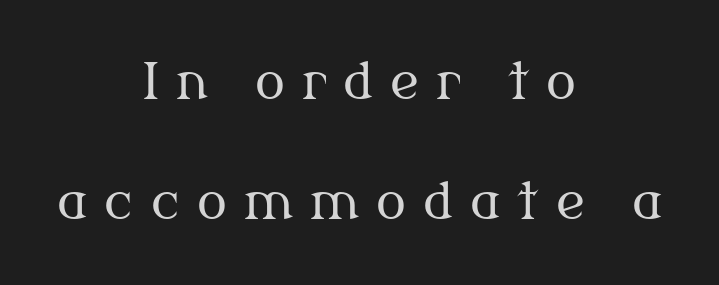
The image shows 50 px regular-weight serif type, upright; set centered, loose line spacing (2.41x), unusually wide letter spacing (+0.34 em), not underlined; medium stroke contrast and a medium x-height.
